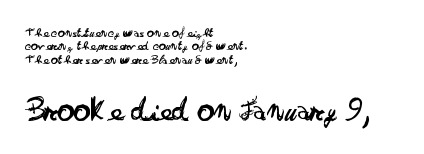
{"serif": "no", "italic": "no", "bold": "no", "weight": "regular", "width": "wide", "stroke_contrast": "low", "x_height": "small", "monospaced": "no", "underline": "no", "align": "left", "line_spacing": "tight", "line_spacing_ratio": 0.95, "letter_spacing": "normal", "letter_spacing_em": 0.0, "larger_block": "second", "size_ratio": 2.43, "glyph_px": 34}
